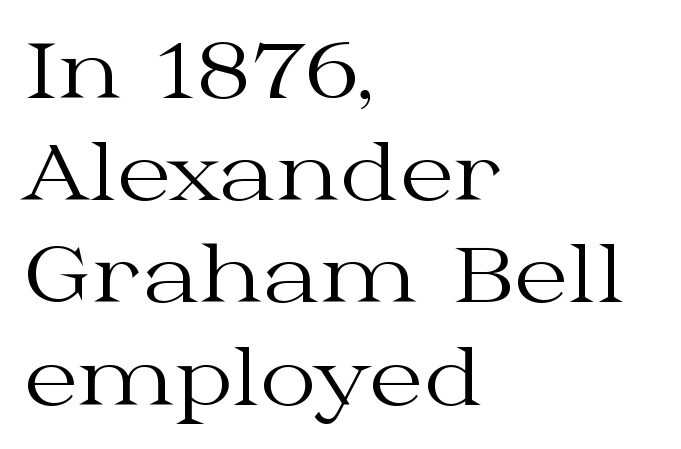
Q: Is the text bold? A: No.
Q: Is the text italic (slanted)? A: No, it is upright.
Q: Is the typeface a serif or a sans-serif typeface? A: Serif.
Q: Is the text underlined? A: No.
Q: How is the paragraph aligned? A: Left-aligned.
Q: Is the spacing between letters normal or unusually wide? A: Normal.
Q: Is the spacing between lines tight, normal or loose? A: Normal.
Q: Width (condensed, normal, or wide)? A: Wide.
Q: Stroke contrast? A: Medium.
Q: x-height? A: Medium.
Q: Monospaced? A: No.
